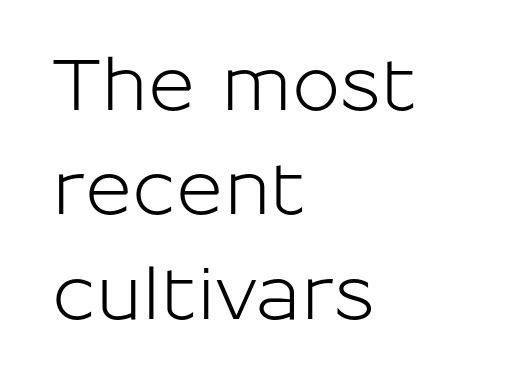
Q: Is the text italic (slanted)? A: No, it is upright.
Q: Is the typeface a serif or a sans-serif typeface? A: Sans-serif.
Q: Is the text underlined? A: No.
Q: How is the paragraph aligned? A: Left-aligned.
Q: Is the spacing between letters normal or unusually wide? A: Normal.
Q: Is the spacing between lines tight, normal or loose? A: Normal.
Q: Width (condensed, normal, or wide)? A: Normal.
Q: Stroke contrast? A: Low.
Q: x-height? A: Medium.
Q: Monospaced? A: No.
